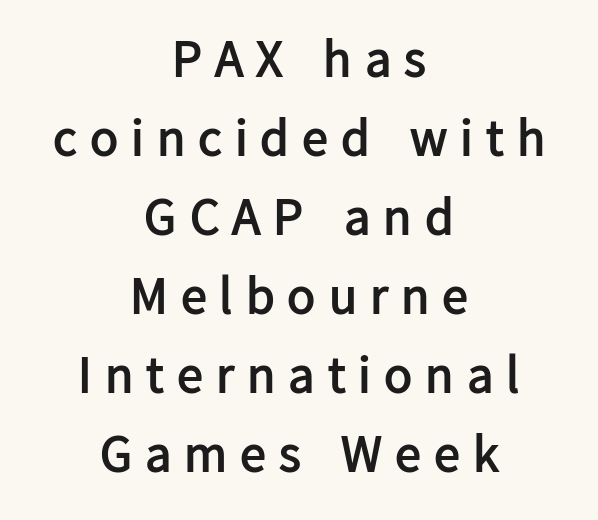
The image shows 52 px semibold sans-serif type, upright; set centered, normal line spacing (1.52x), unusually wide letter spacing (+0.25 em), not underlined; low stroke contrast and a medium x-height.
